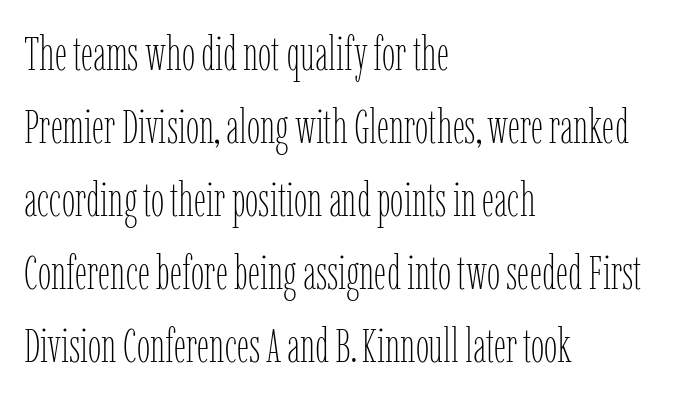
The strokes are not fattened; the text isn't bold. The baseline area is clear. When letters stand straight like this, we call the style roman or upright. The letters advance in unequal steps, a hallmark of proportional type. The setting favours the left margin, as ordinary paragraphs usually do. Whoever set this chose a conventional vertical rhythm.
